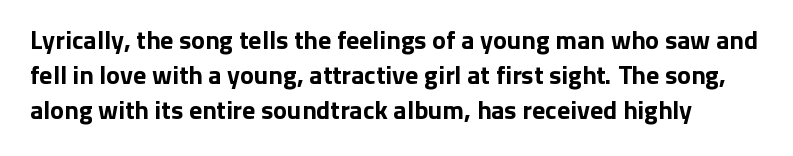
The image shows 26 px bold type, upright; set normal line spacing (1.34x), normal letter spacing, not underlined.
